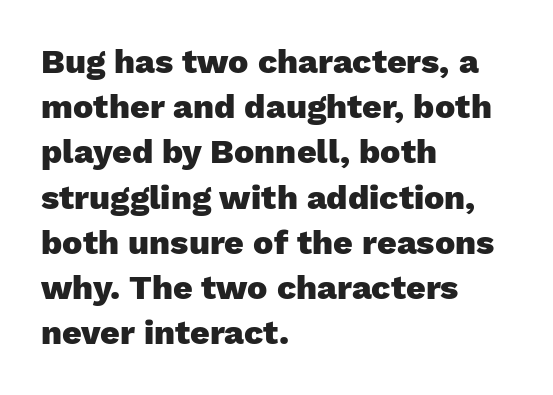
Varying glyph widths throughout — classic text-font behaviour. Do the letters lean? They stand straight. Does the copy run flush right? No — it runs flush left. The passage shown is typeset with a sans-serif family. Strong, thick strokes mark this as bold type. Each row of text sits above clean, open space.
